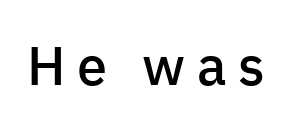
{"serif": "no", "italic": "no", "bold": "semi", "weight": "semibold", "width": "normal", "stroke_contrast": "low", "x_height": "medium", "monospaced": "no", "underline": "no", "letter_spacing": "wide", "letter_spacing_em": 0.21, "glyph_px": 54}
